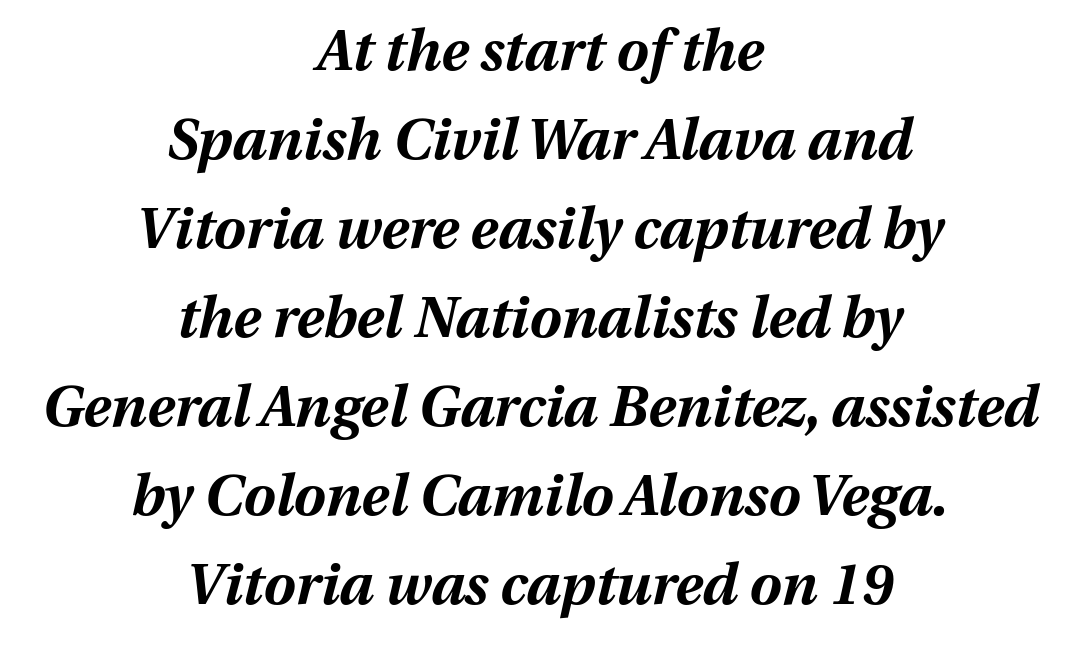
{"italic": "yes", "lean": "right", "slant_degrees": 13, "bold": "yes", "weight": "bold", "width": "normal", "stroke_contrast": "medium", "x_height": "medium", "monospaced": "no", "underline": "no", "align": "center", "line_spacing": "normal", "line_spacing_ratio": 1.56, "letter_spacing": "normal", "letter_spacing_em": 0.0, "glyph_px": 57}
